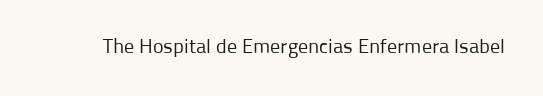
Q: Is the text bold? A: No.
Q: Is the text italic (slanted)? A: No, it is upright.
Q: Is the text underlined? A: No.
Q: Is the spacing between letters normal or unusually wide? A: Normal.
